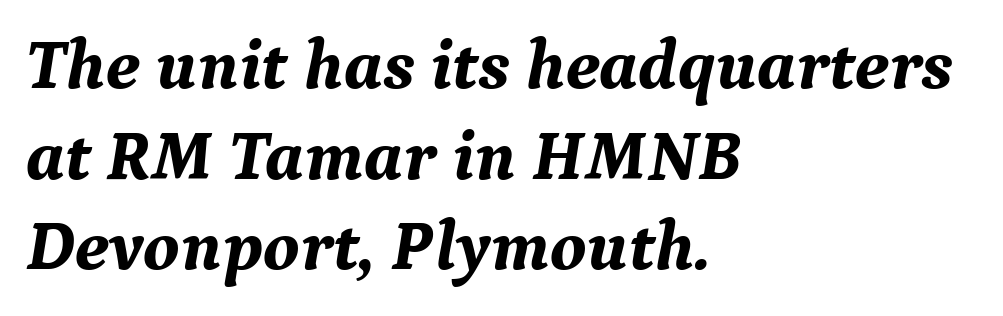
The image shows 72 px bold serif type, italic (leaning right); set left-aligned, normal line spacing (1.26x), normal letter spacing, not underlined; medium stroke contrast and a medium x-height.
